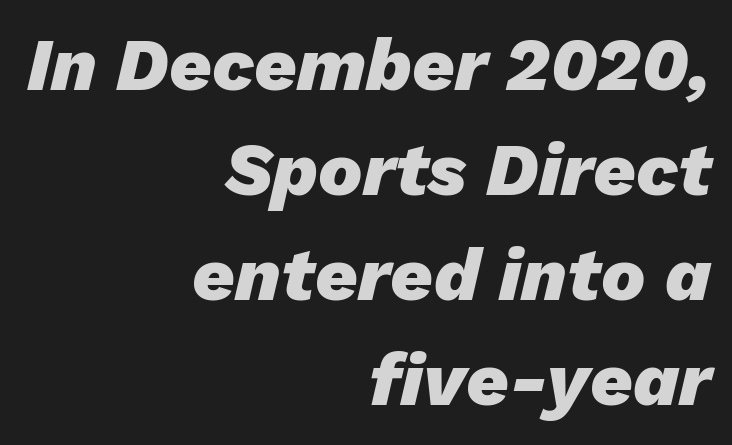
The image shows 74 px heavy type, italic (leaning right); set right-aligned, normal line spacing (1.42x), normal letter spacing, not underlined; low stroke contrast and a medium x-height.
